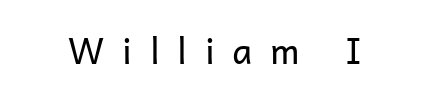
{"serif": "no", "italic": "no", "bold": "no", "weight": "regular", "width": "normal", "stroke_contrast": "low", "x_height": "medium", "monospaced": "no", "underline": "no", "letter_spacing": "wide", "letter_spacing_em": 0.49, "glyph_px": 36}
